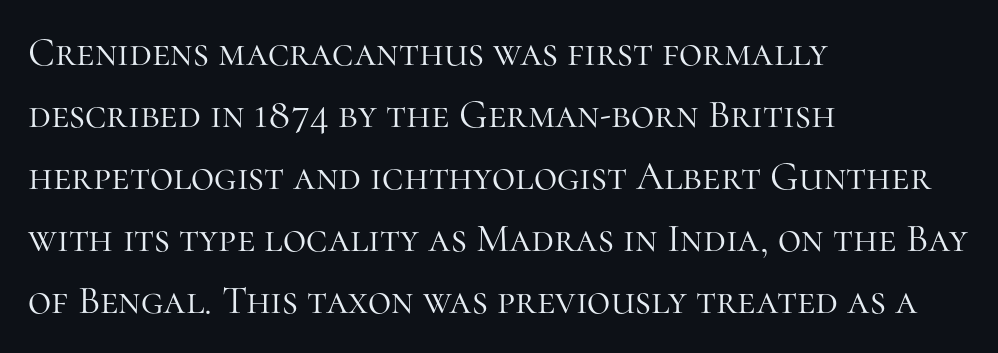
The image shows 40 px light serif type, upright; set left-aligned, normal line spacing (1.55x), normal letter spacing, not underlined; high stroke contrast and a medium x-height.
